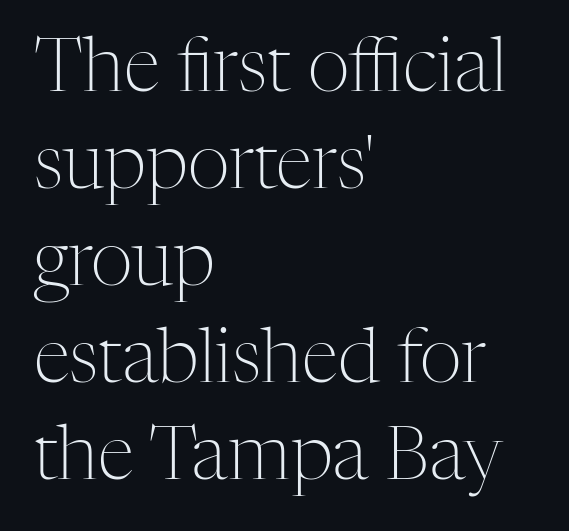
Q: Is the text bold? A: No.
Q: Is the text italic (slanted)? A: No, it is upright.
Q: Is the typeface a serif or a sans-serif typeface? A: Serif.
Q: Is the text underlined? A: No.
Q: How is the paragraph aligned? A: Left-aligned.
Q: Is the spacing between letters normal or unusually wide? A: Normal.
Q: Is the spacing between lines tight, normal or loose? A: Normal.
Q: Width (condensed, normal, or wide)? A: Normal.
Q: Stroke contrast? A: Medium.
Q: x-height? A: Medium.
Q: Monospaced? A: No.
